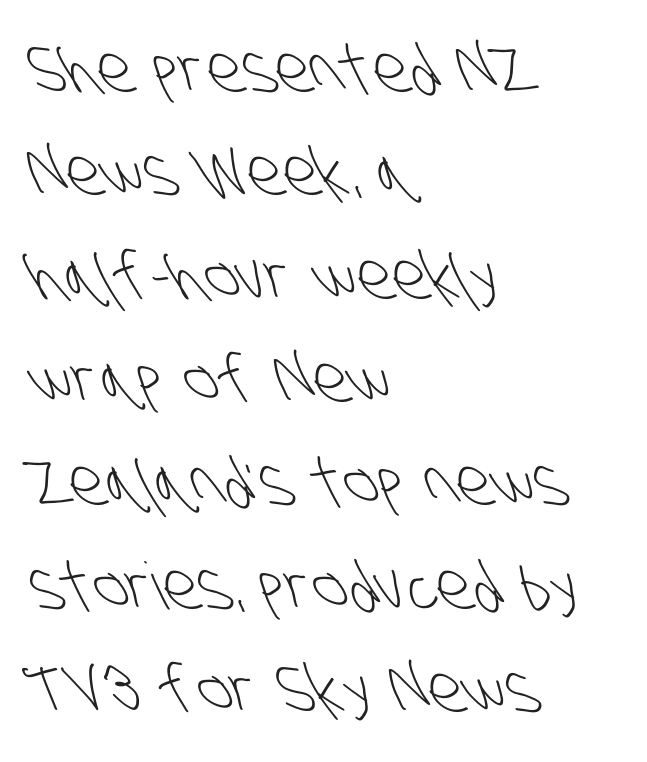
No chunkiness to these letters — they're not bold. Examine the stroke ends and you'll find no serifs. The lines in this sample share a left origin and differ only in where they stop. Inter-character spacing is left at the font's built-in metrics. The space between consecutive lines is moderate. Bare-footed words on every line.
